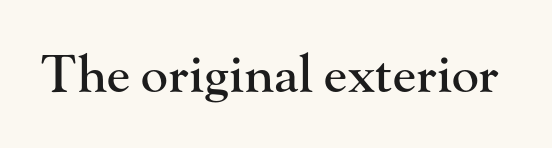
The face used here is seriffed, in the tradition of book romans. Here the glyphs are tracked normally, forming tight word shapes. Rule under the text: the space is simply empty. Looks like regular typesetting: each glyph gets only the width it needs.
